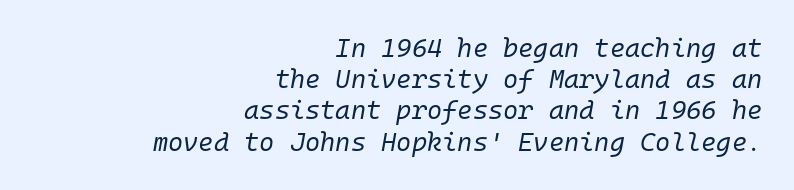
Q: Is the text bold? A: No.
Q: Is the text italic (slanted)? A: Yes, it leans right by about 10 degrees.
Q: Is the text underlined? A: No.
Q: How is the paragraph aligned? A: Right-aligned.
Q: Is the spacing between letters normal or unusually wide? A: Normal.
